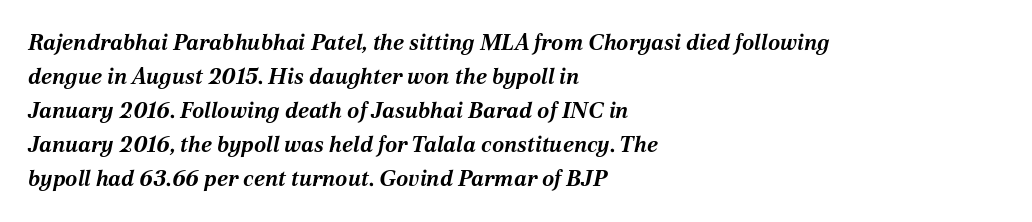
The image shows 22 px bold type, italic (leaning right); set left-aligned, normal line spacing (1.55x), normal letter spacing, not underlined.
